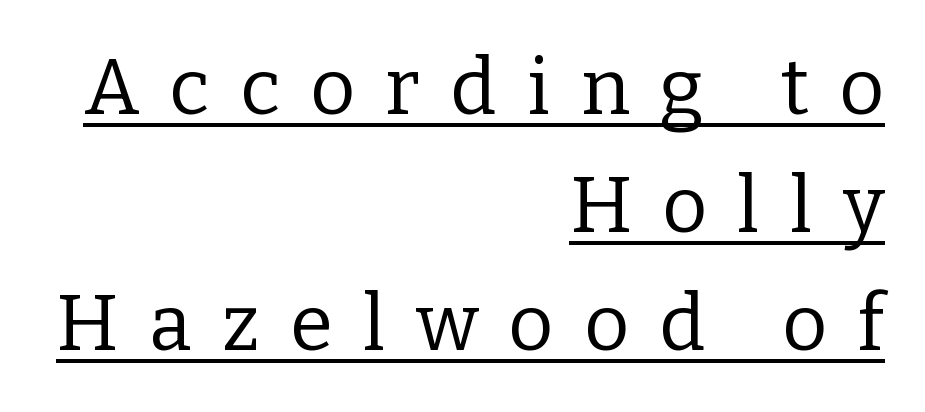
{"serif": "yes", "italic": "no", "bold": "no", "weight": "regular", "width": "normal", "stroke_contrast": "low", "x_height": "medium", "monospaced": "no", "underline": "yes", "align": "right", "line_spacing": "normal", "line_spacing_ratio": 1.51, "letter_spacing": "wide", "letter_spacing_em": 0.39, "glyph_px": 78}
